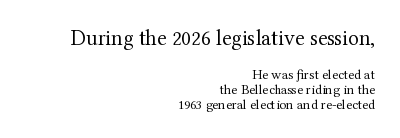
Q: Is the text bold? A: No.
Q: Is the text italic (slanted)? A: No, it is upright.
Q: Is the text underlined? A: No.
Q: How is the paragraph aligned? A: Right-aligned.
Q: Is the spacing between letters normal or unusually wide? A: Normal.
Q: Is the spacing between lines tight, normal or loose? A: Tight.
Q: Which block of text is set in a larger size, the first (top) or the second (bottom)? A: The first (top) one.
